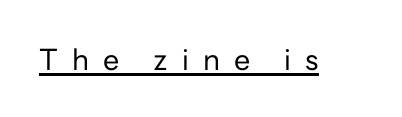
Q: Is the text bold? A: No.
Q: Is the text italic (slanted)? A: No, it is upright.
Q: Is the typeface a serif or a sans-serif typeface? A: Sans-serif.
Q: Is the text underlined? A: Yes.
Q: Is the spacing between letters normal or unusually wide? A: Unusually wide.
Q: Width (condensed, normal, or wide)? A: Normal.
Q: Stroke contrast? A: Low.
Q: x-height? A: Medium.
Q: Monospaced? A: No.
